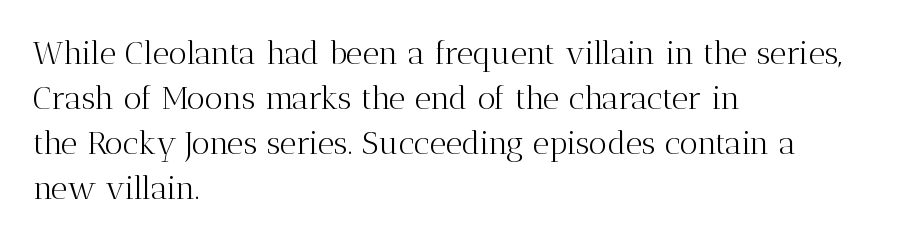
The image shows 32 px light serif type, upright; set left-aligned, normal line spacing (1.41x), normal letter spacing, not underlined; medium stroke contrast and a medium x-height.
